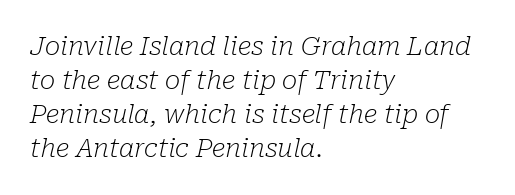
Interline gaps are of average width in this sample. Words appear dense and cohesive because spacing is normal. Beneath every word, the page is bare. The glyphs look as if they've been sheared to an angle. Stroke mass is kept to a normal reading level or below.
